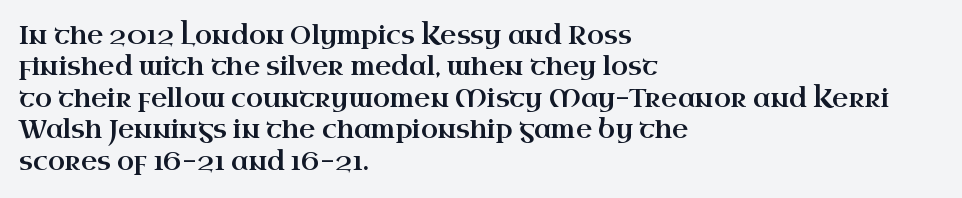
The space directly below the letters is spotless. Whoever set this chose a conventional vertical rhythm. The typesetter chose a ragged-right arrangement here. Posture: straight, roman, zero tilt. Standard letterfit; no display-style spreading of the glyphs.
